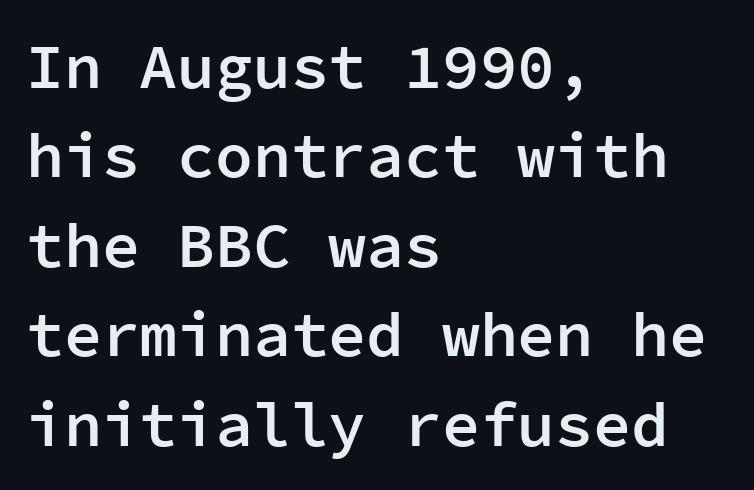
Q: Is the text bold? A: Semi-bold.
Q: Is the text italic (slanted)? A: No, it is upright.
Q: Is the typeface a serif or a sans-serif typeface? A: Sans-serif.
Q: Is the text underlined? A: No.
Q: How is the paragraph aligned? A: Left-aligned.
Q: Is the spacing between letters normal or unusually wide? A: Normal.
Q: Is the spacing between lines tight, normal or loose? A: Normal.
Q: Width (condensed, normal, or wide)? A: Normal.
Q: Stroke contrast? A: Low.
Q: x-height? A: Medium.
Q: Monospaced? A: Yes.
